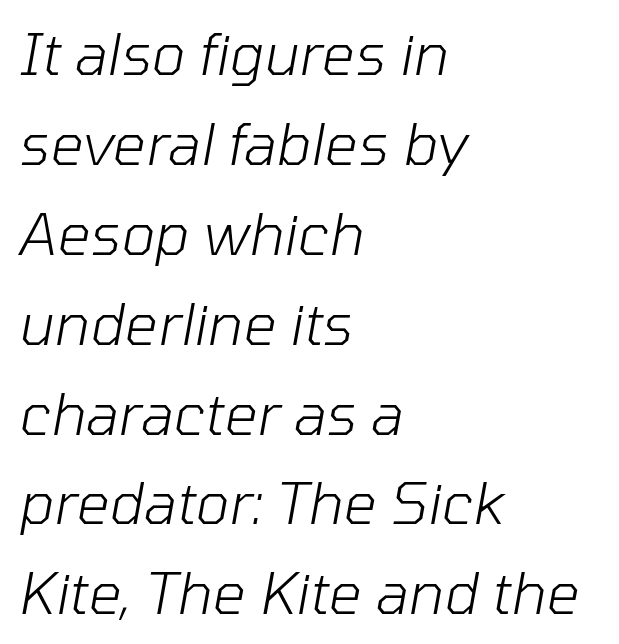
{"italic": "yes", "lean": "right", "slant_degrees": 10, "bold": "no", "weight": "light", "width": "normal", "stroke_contrast": "low", "x_height": "medium", "monospaced": "no", "underline": "no", "align": "left", "line_spacing": "normal", "line_spacing_ratio": 1.55, "letter_spacing": "normal", "letter_spacing_em": 0.0, "glyph_px": 58}
